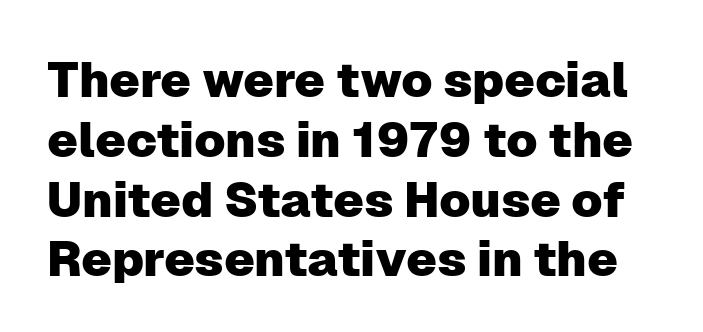
{"serif": "no", "italic": "no", "width": "normal", "stroke_contrast": "low", "x_height": "medium", "monospaced": "no", "underline": "no", "line_spacing_ratio": 1.22, "letter_spacing": "normal", "letter_spacing_em": 0.0, "glyph_px": 49}
